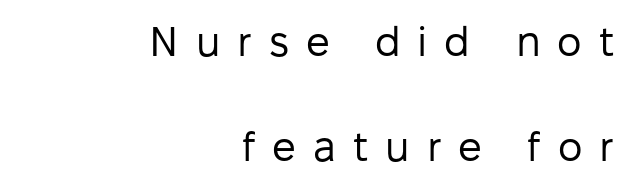
The string is rendered with underlining switched off. Rendered with straight, roman letterforms. Proportional: the letters do not fall into vertical columns. Line ends are locked; line starts wander. Vertical stems look standard width or narrower in stroke.
